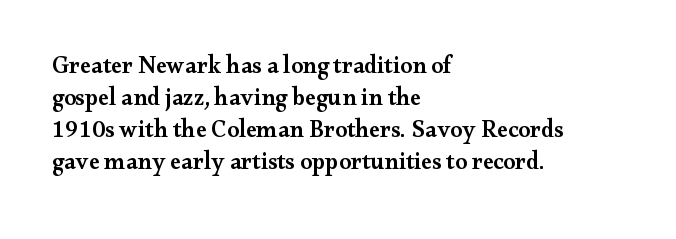
The foot of each line stays bare and open. Weight check: semibold — heavier than regular, not quite bold. Summary of vertical rhythm: regular, with standard interline spacing. Alignment: flush left.
